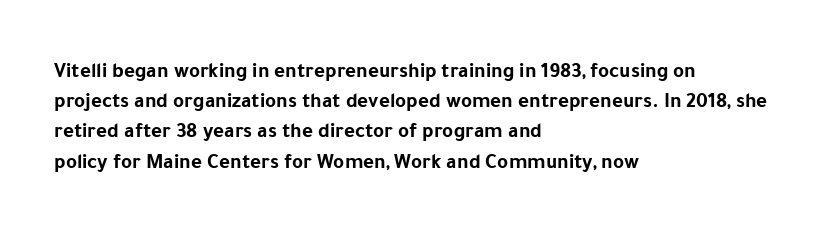
{"italic": "no", "bold": "yes", "underline": "no", "align": "left", "line_spacing": "normal", "line_spacing_ratio": 1.44, "letter_spacing": "normal", "letter_spacing_em": 0.0, "glyph_px": 21}
